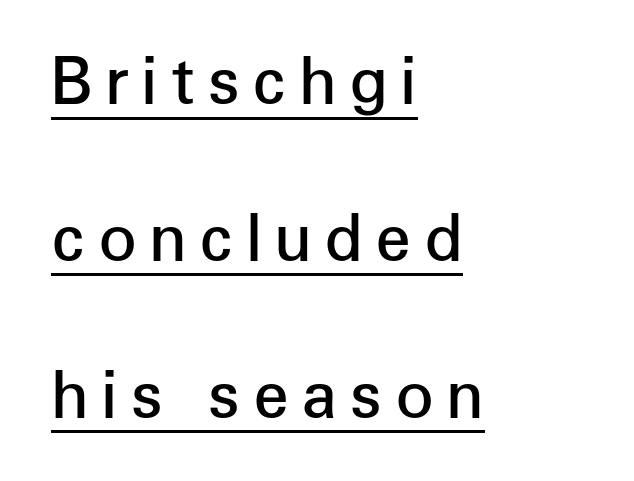
The image shows 64 px semibold sans-serif type, upright; set left-aligned, loose line spacing (2.45x), underlined; low stroke contrast and a medium x-height.
